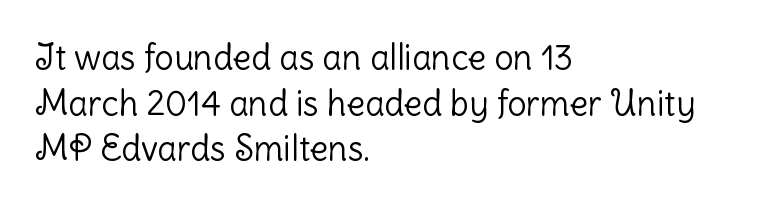
There is no visible air inserted between adjacent glyphs. Think of a printed novel: that variable character pitch is what you see here. Successive baselines arrive at the customary interval. This is sans-serif lettering, the kind often seen on screens and signage.
